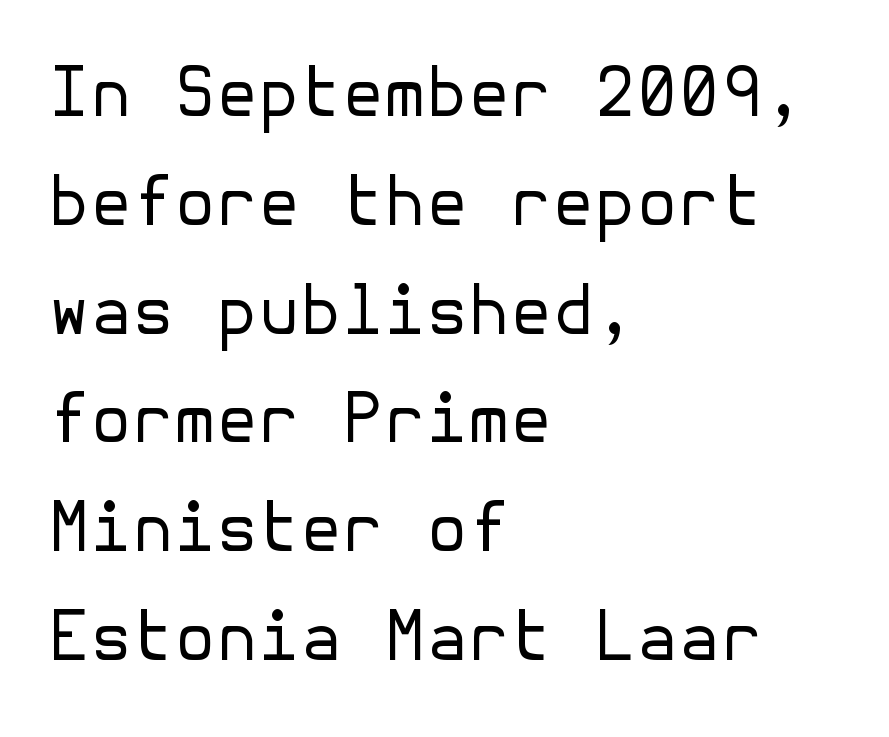
Vertical strokes here are truly vertical. Left-aligned paragraph, ragged on the right. The weight would be labelled regular, book, light, or lighter still. Short note: letters normally spaced. A bare baseline throughout the passage. Baseline-to-baseline distance is the conventional proportion of letter height.
